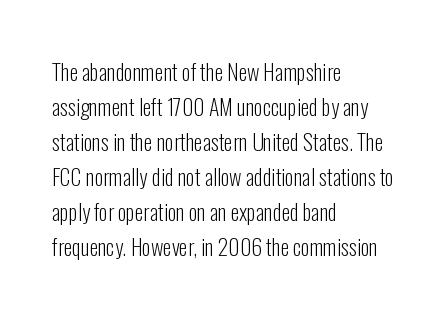
{"italic": "no", "bold": "no", "underline": "no", "align": "left", "line_spacing": "normal", "line_spacing_ratio": 1.59, "letter_spacing": "normal", "letter_spacing_em": 0.0, "glyph_px": 22}
